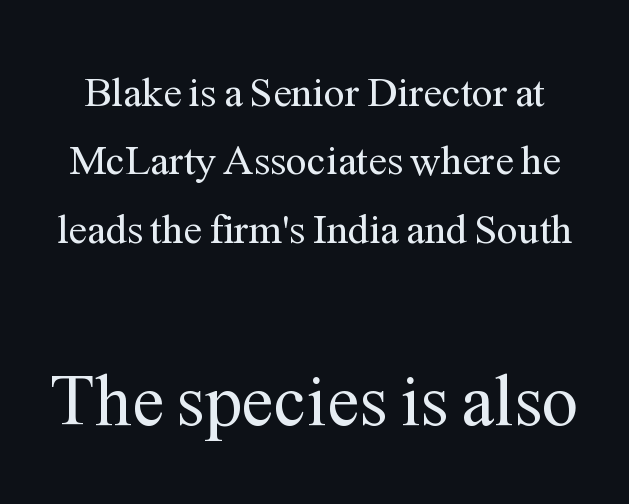
What stands out about the letter spacing? Nothing — it is the standard amount. A typesetter would call this proportional, since set widths differ per character. Leading matches the norm, producing a regular column. Each stroke keeps to a modest, everyday thickness or less.
